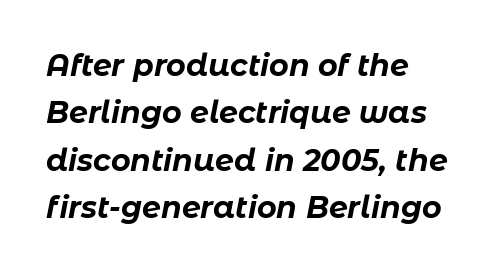
Looks like regular typesetting: each glyph gets only the width it needs. Looking at the ascenders, they clearly lean. The lines in this sample share a left origin and differ only in where they stop. The string is rendered with underlining switched off. These lines keep a tight, regular rhythm from letter to letter.
